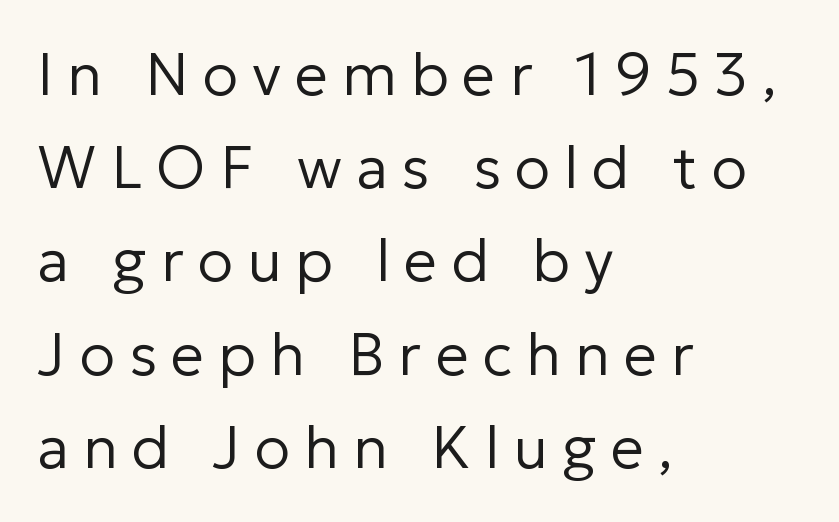
{"serif": "no", "italic": "no", "bold": "no", "weight": "regular", "width": "normal", "stroke_contrast": "low", "x_height": "medium", "monospaced": "no", "underline": "no", "align": "left", "line_spacing": "normal", "line_spacing_ratio": 1.58, "letter_spacing": "wide", "letter_spacing_em": 0.24, "glyph_px": 59}
